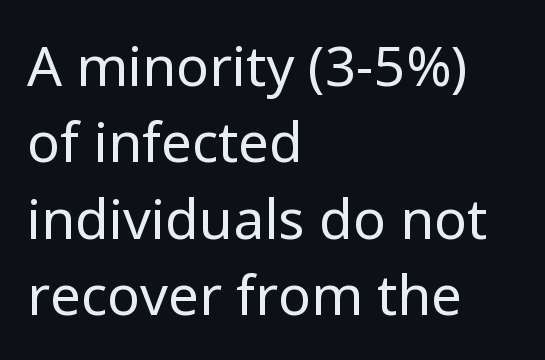
{"serif": "no", "italic": "no", "bold": "no", "weight": "regular", "width": "normal", "stroke_contrast": "low", "x_height": "medium", "monospaced": "no", "underline": "no", "align": "left", "line_spacing": "normal", "line_spacing_ratio": 1.39, "letter_spacing": "normal", "letter_spacing_em": 0.0, "glyph_px": 55}
